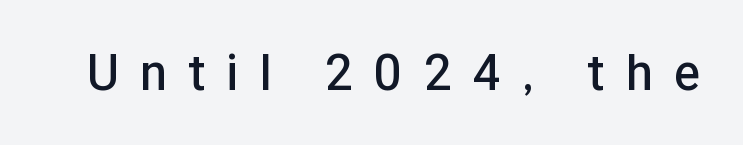
{"serif": "no", "italic": "no", "bold": "semi", "weight": "semibold", "width": "normal", "stroke_contrast": "low", "x_height": "medium", "monospaced": "no", "underline": "no", "letter_spacing": "wide", "letter_spacing_em": 0.45, "glyph_px": 49}
